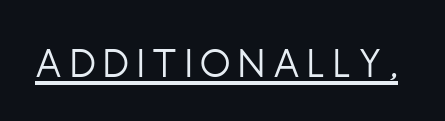
{"serif": "no", "italic": "no", "bold": "no", "weight": "light", "width": "condensed", "stroke_contrast": "low", "x_height": "large", "monospaced": "no", "underline": "yes", "letter_spacing": "wide", "letter_spacing_em": 0.2, "glyph_px": 44}
